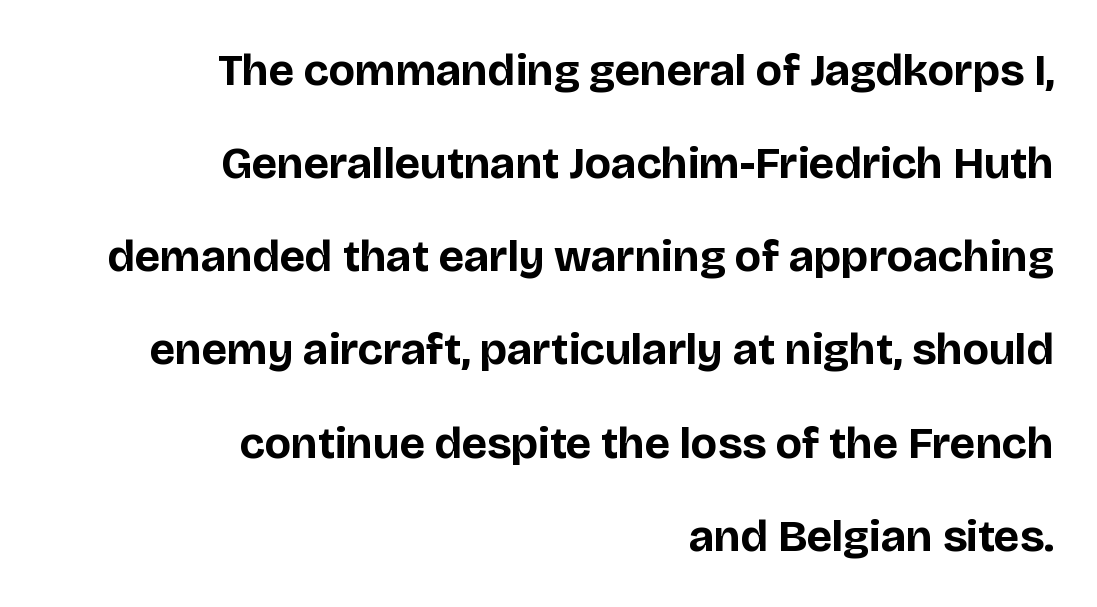
{"serif": "no", "italic": "no", "bold": "yes", "weight": "bold", "width": "normal", "stroke_contrast": "low", "x_height": "large", "monospaced": "no", "underline": "no", "align": "right", "line_spacing": "loose", "line_spacing_ratio": 2.07, "letter_spacing": "normal", "letter_spacing_em": 0.0, "glyph_px": 45}
